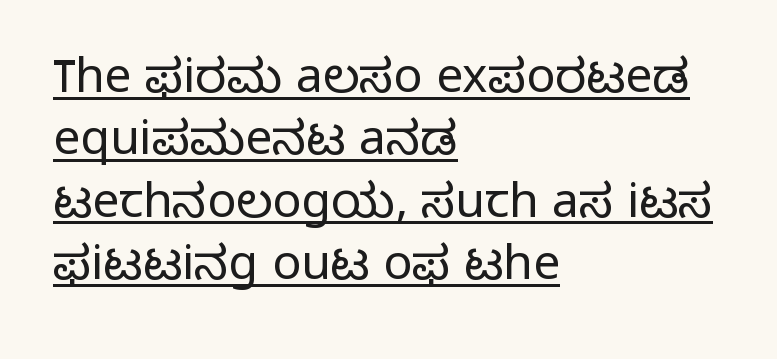
Regarding serifs, this sample does without them. Spacing verdict: proportional, widths tailored to each character. Evenly set lines give the paragraph a standard silhouette. The rendering anchors every line to the left-hand side. You can tell it's not italic because the verticals are truly vertical.
